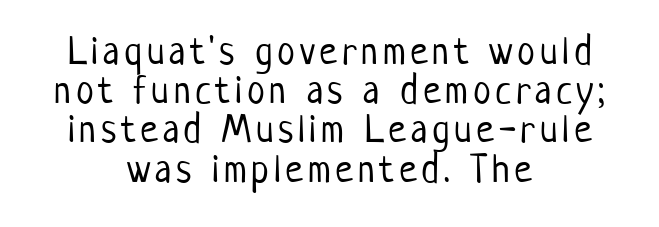
Think of a printed novel: that variable character pitch is what you see here. Letterform terminals end flat and unadorned throughout the passage. Anything drawn beneath the words? Only blank space. The letters look calm and open, with moderate or lighter stems.
